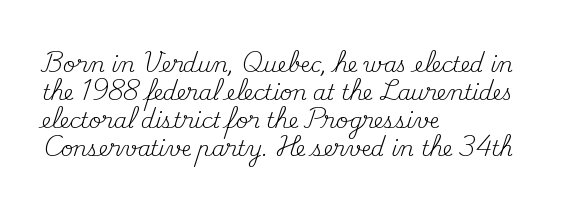
Visually the block forms a straight wall on the left and a jagged coastline on the right. Bold? No — there's no thickening of the strokes. Notice how descenders clear the ascenders below comfortably — that's standard leading. Each word holds together tightly as a unit, with standard inter-letter gaps.
